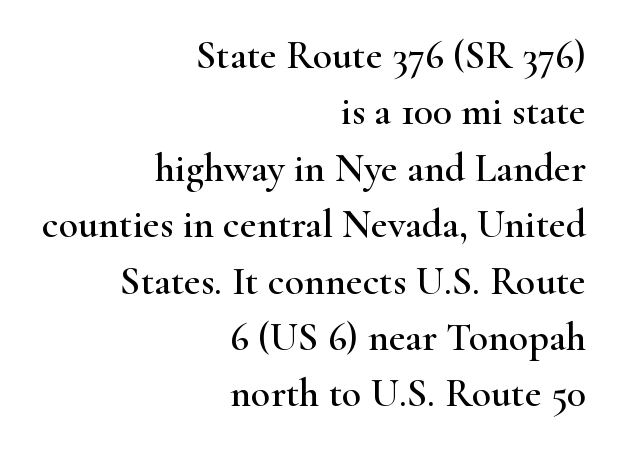
The image shows 40 px wide serif type, upright; set right-aligned, normal line spacing (1.41x), normal letter spacing, not underlined; high stroke contrast and a small x-height.
